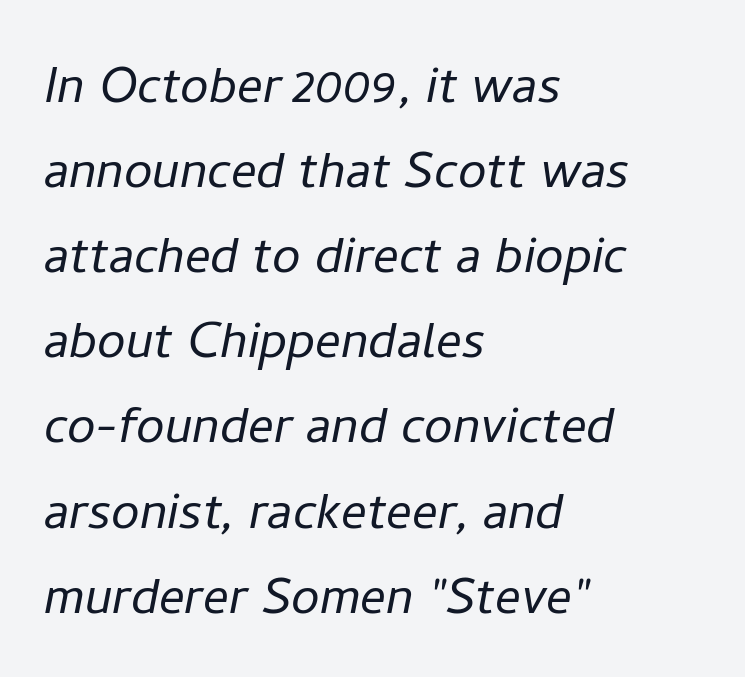
Q: Is the text bold? A: No.
Q: Is the text italic (slanted)? A: Yes, it leans right by about 11 degrees.
Q: Is the text underlined? A: No.
Q: How is the paragraph aligned? A: Left-aligned.
Q: Is the spacing between letters normal or unusually wide? A: Normal.
Q: Is the spacing between lines tight, normal or loose? A: Normal.
Q: Width (condensed, normal, or wide)? A: Normal.
Q: Stroke contrast? A: Low.
Q: x-height? A: Medium.
Q: Monospaced? A: No.
